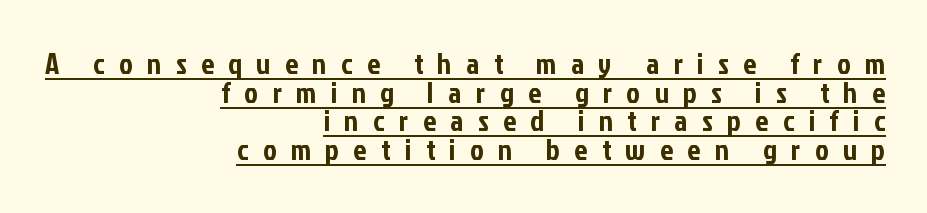
Q: Is the text italic (slanted)? A: No, it is upright.
Q: Is the typeface a serif or a sans-serif typeface? A: Sans-serif.
Q: Is the text underlined? A: Yes.
Q: How is the paragraph aligned? A: Right-aligned.
Q: Is the spacing between letters normal or unusually wide? A: Unusually wide.
Q: Is the spacing between lines tight, normal or loose? A: Tight.
Q: Width (condensed, normal, or wide)? A: Condensed.
Q: Stroke contrast? A: Low.
Q: x-height? A: Medium.
Q: Monospaced? A: No.
